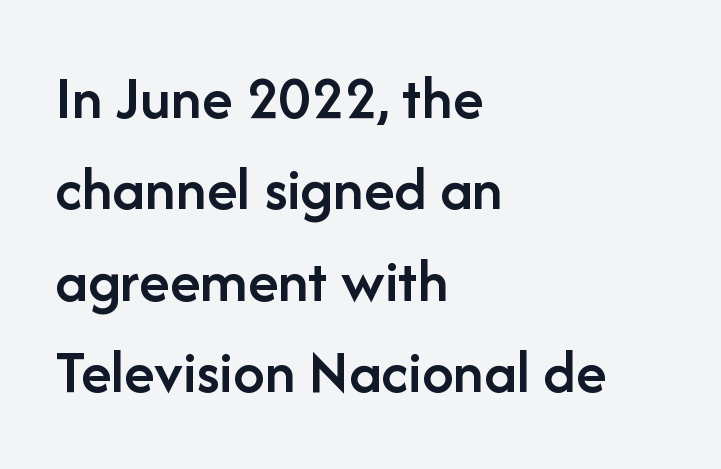
The image shows 63 px semibold sans-serif type, upright; set left-aligned, normal line spacing (1.45x), normal letter spacing, not underlined; low stroke contrast and a medium x-height.
